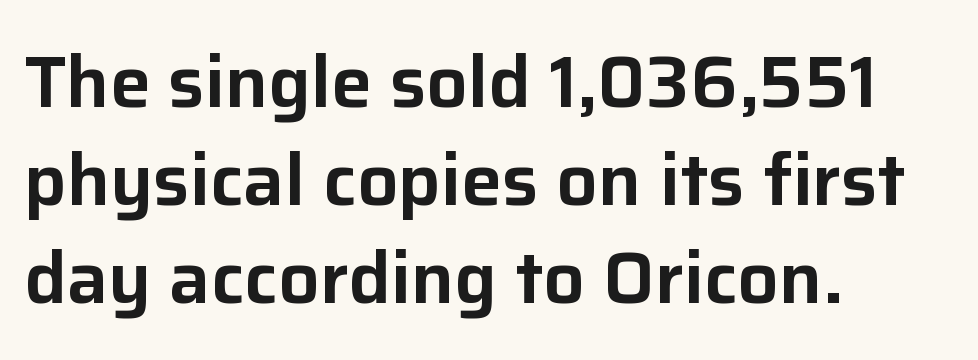
Q: Is the text italic (slanted)? A: No, it is upright.
Q: Is the typeface a serif or a sans-serif typeface? A: Sans-serif.
Q: Is the text underlined? A: No.
Q: How is the paragraph aligned? A: Left-aligned.
Q: Is the spacing between letters normal or unusually wide? A: Normal.
Q: Is the spacing between lines tight, normal or loose? A: Normal.
Q: Width (condensed, normal, or wide)? A: Normal.
Q: Stroke contrast? A: Low.
Q: x-height? A: Medium.
Q: Monospaced? A: No.
